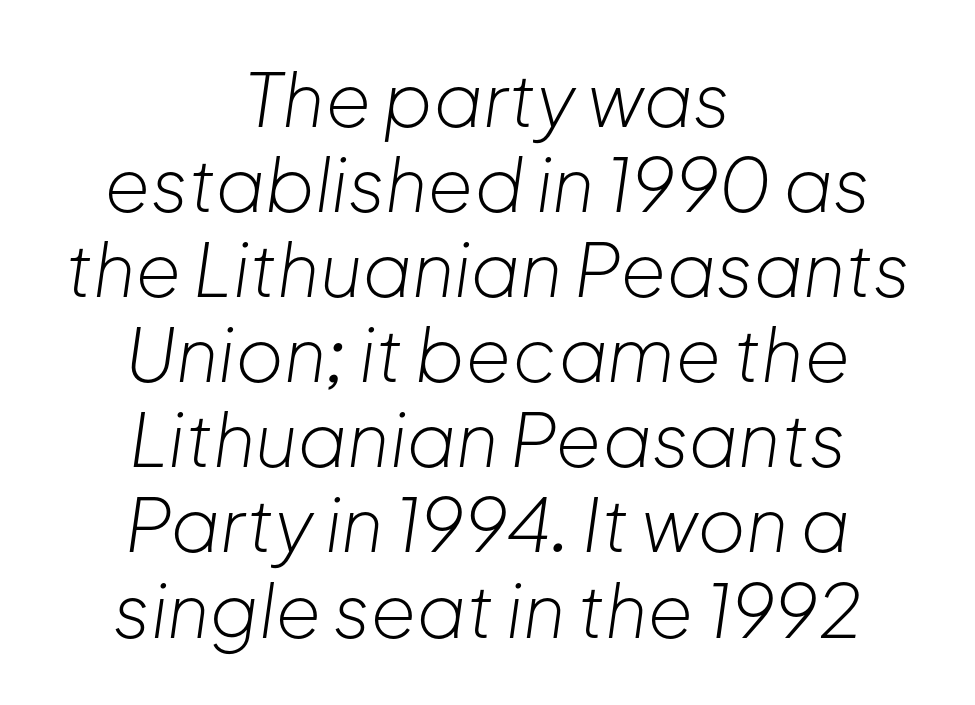
{"italic": "yes", "lean": "right", "slant_degrees": 8, "bold": "no", "weight": "light", "width": "normal", "stroke_contrast": "low", "x_height": "medium", "monospaced": "no", "underline": "no", "align": "center", "line_spacing": "tight", "line_spacing_ratio": 1.15, "letter_spacing": "normal", "letter_spacing_em": 0.0, "glyph_px": 74}
